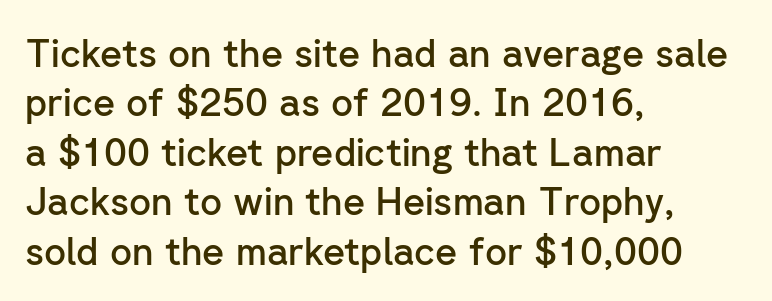
{"serif": "no", "italic": "no", "bold": "semi", "weight": "semibold", "width": "normal", "stroke_contrast": "low", "x_height": "medium", "monospaced": "no", "underline": "no", "align": "left", "line_spacing": "normal", "line_spacing_ratio": 1.3, "letter_spacing": "normal", "letter_spacing_em": 0.0, "glyph_px": 38}
